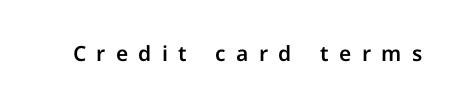
Q: Is the text italic (slanted)? A: No, it is upright.
Q: Is the text underlined? A: No.
Q: Is the spacing between letters normal or unusually wide? A: Unusually wide.
